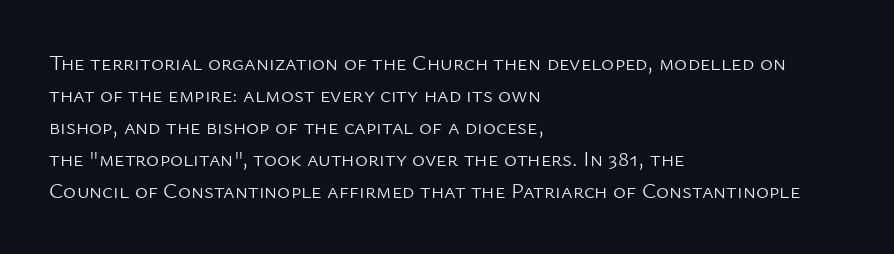
This sample uses an upright cut, with every glyph sitting square on the baseline. Check the space under the baseline: it is left empty. These lines are set flush left with a ragged right edge. Weight: not bold — regular or lighter.
